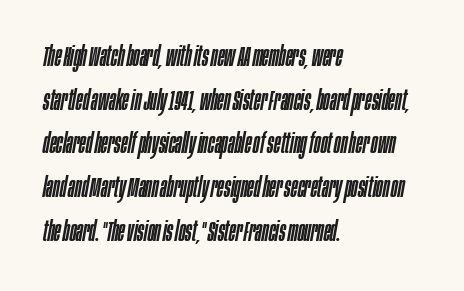
The image shows 28 px condensed type, italic (leaning right); set left-aligned, normal line spacing (1.56x), normal letter spacing, not underlined; low stroke contrast and a large x-height.
